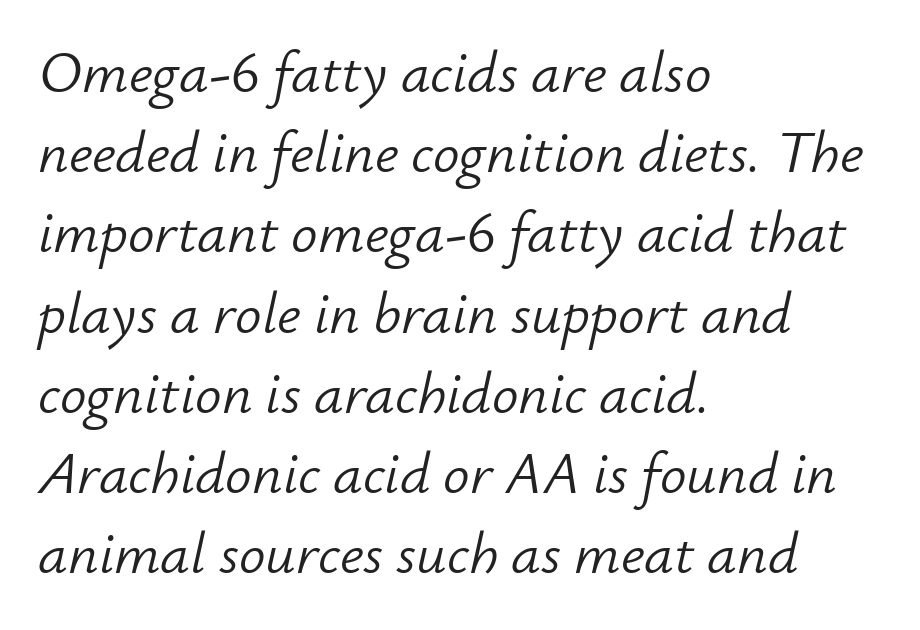
Regarding leading, the lines here are spaced in the standard way. These lines keep a tight, regular rhythm from letter to letter. Is the type slanted? Yes — the strokes lean at a clear angle. Compared with a centered layout, this one pins lines to the left instead. The typesetting does not lean heavy: it is not bold. The gap between lines stays unmarked.
